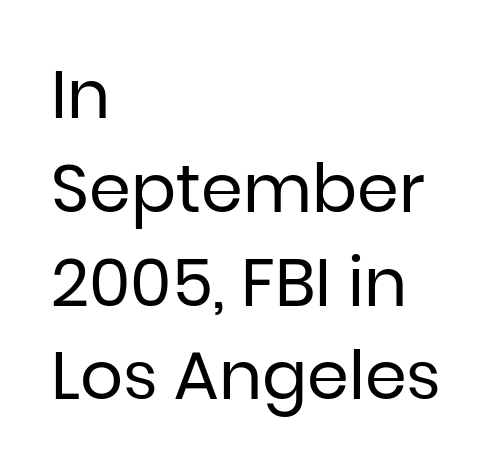
Each new line begins a customary step beneath the previous one. Is the letter spacing exaggerated? No — it looks like the ordinary default. Each row of text sits above clean, open space. A classic flush-left, rag-right setting is used for this passage. Vertical stems look standard width or narrower in stroke.
